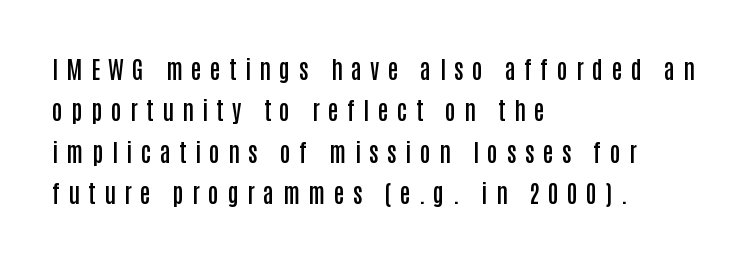
The image shows 24 px text type, upright; set left-aligned, line spacing 1.72x, unusually wide letter spacing (+0.35 em), not underlined.
